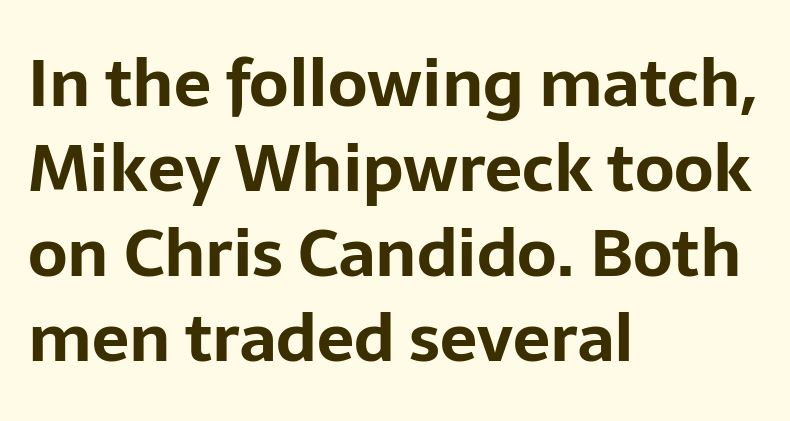
Q: Is the text bold? A: Yes.
Q: Is the text italic (slanted)? A: No, it is upright.
Q: Is the typeface a serif or a sans-serif typeface? A: Sans-serif.
Q: Is the text underlined? A: No.
Q: How is the paragraph aligned? A: Left-aligned.
Q: Is the spacing between letters normal or unusually wide? A: Normal.
Q: Is the spacing between lines tight, normal or loose? A: Normal.
Q: Width (condensed, normal, or wide)? A: Normal.
Q: Stroke contrast? A: Low.
Q: x-height? A: Medium.
Q: Monospaced? A: No.
